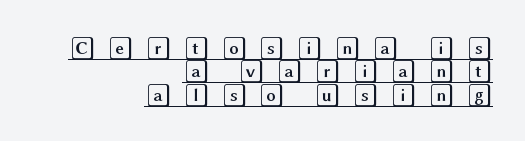
Closely set lines give the paragraph a compact silhouette. The tracking jumps out immediately: characters are airy and widely separated. Is the block centered? No — it sits flush against the right margin. The specimen includes a rule beneath the text block's lines. Do the letters lean? They stand straight.
